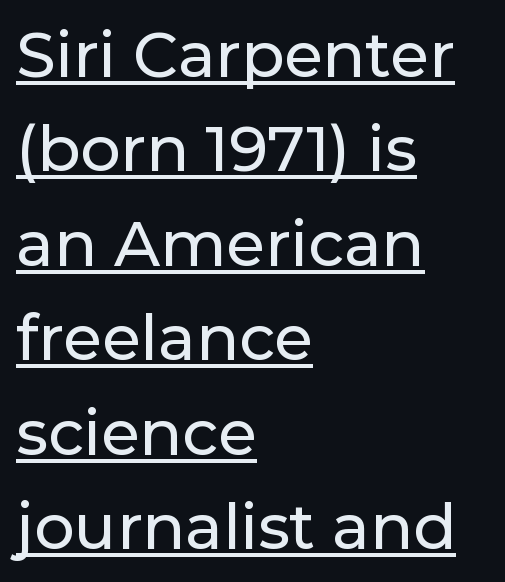
The image shows 63 px sans-serif type, upright; set left-aligned, normal line spacing (1.5x), normal letter spacing, underlined; low stroke contrast and a medium x-height.
